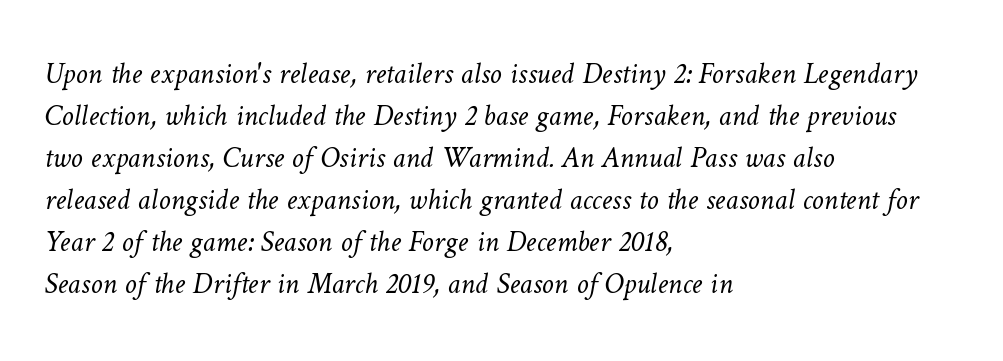
Students, observe: this is what conventionally led text looks like. The rendering uses natural spacing where letterforms have individual widths. Weight class: somewhere from thin through regular. The paragraph shown leans on its left margin. The letters sit at their default tracking, neither squeezed nor spread.
